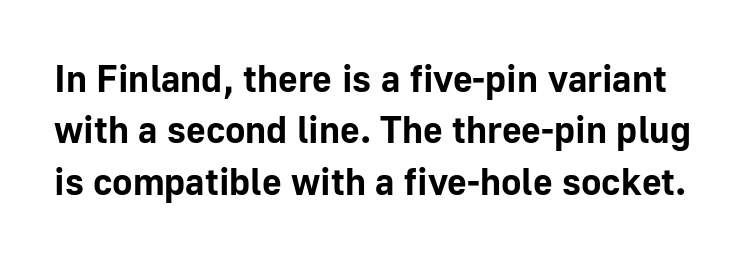
These lines are rendered in a variable-pitch font. The rendering shows plain stroke endings on the letterforms — a sans-serif design. The vertical gap from one line to the next is medium. Words appear dense and cohesive because spacing is normal. Do the letters lean? They stand straight.
